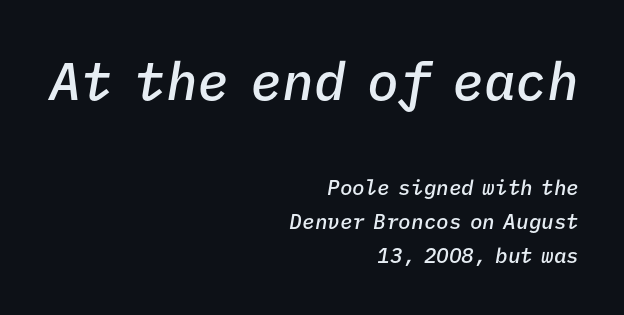
Q: Is the text bold? A: Semi-bold.
Q: Is the text italic (slanted)? A: Yes, it leans right by about 9 degrees.
Q: Is the text underlined? A: No.
Q: How is the paragraph aligned? A: Right-aligned.
Q: Is the spacing between letters normal or unusually wide? A: Normal.
Q: Is the spacing between lines tight, normal or loose? A: Normal.
Q: Which block of text is set in a larger size, the first (top) or the second (bottom)? A: The first (top) one.
Q: Width (condensed, normal, or wide)? A: Normal.
Q: Stroke contrast? A: Low.
Q: x-height? A: Medium.
Q: Monospaced? A: Yes.
